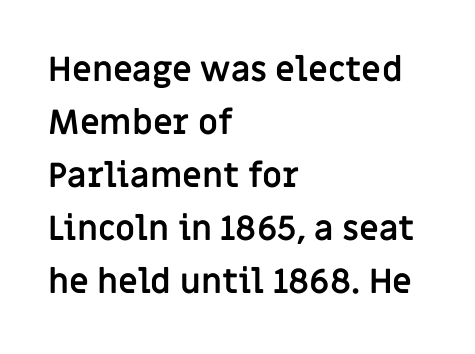
Q: Is the text bold? A: Yes.
Q: Is the text italic (slanted)? A: No, it is upright.
Q: Is the typeface a serif or a sans-serif typeface? A: Sans-serif.
Q: Is the text underlined? A: No.
Q: How is the paragraph aligned? A: Left-aligned.
Q: Is the spacing between letters normal or unusually wide? A: Normal.
Q: Is the spacing between lines tight, normal or loose? A: Normal.
Q: Width (condensed, normal, or wide)? A: Normal.
Q: Stroke contrast? A: Low.
Q: x-height? A: Large.
Q: Monospaced? A: No.
